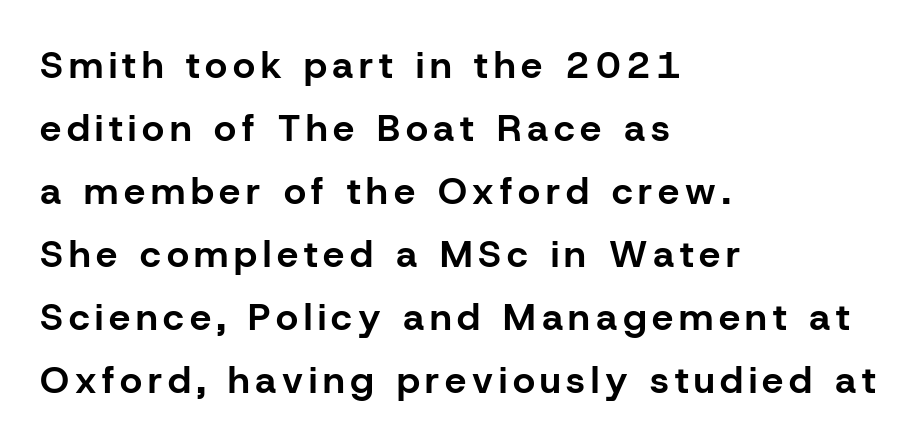
Q: Is the text bold? A: Yes.
Q: Is the text italic (slanted)? A: No, it is upright.
Q: Is the typeface a serif or a sans-serif typeface? A: Sans-serif.
Q: Is the text underlined? A: No.
Q: How is the paragraph aligned? A: Left-aligned.
Q: Is the spacing between lines tight, normal or loose? A: Normal.
Q: Width (condensed, normal, or wide)? A: Normal.
Q: Stroke contrast? A: Low.
Q: x-height? A: Medium.
Q: Monospaced? A: No.
